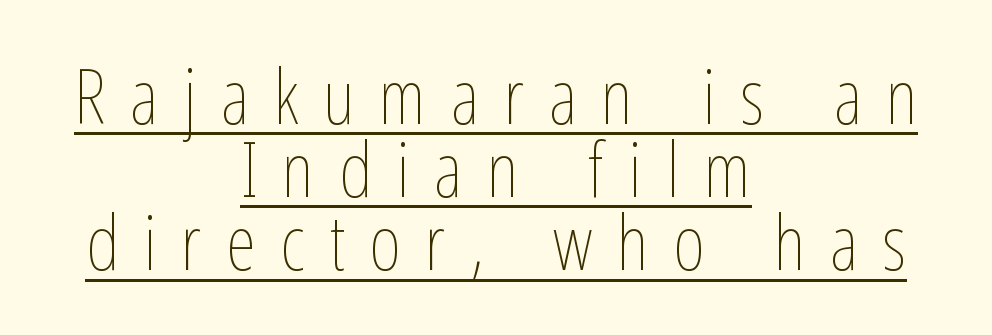
The image shows 77 px thin, condensed type, upright; set centered, tight line spacing (0.95x), unusually wide letter spacing (+0.32 em), underlined; low stroke contrast and a medium x-height.
